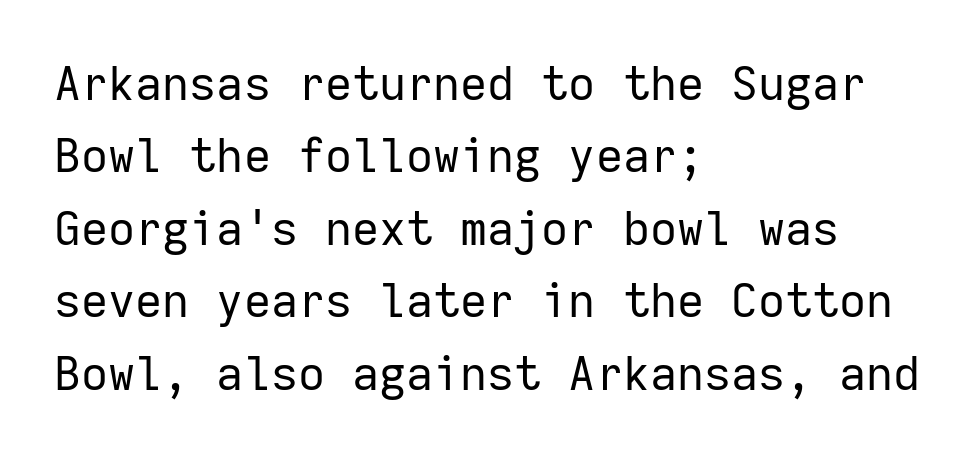
Q: Is the text bold? A: No.
Q: Is the text italic (slanted)? A: No, it is upright.
Q: Is the typeface a serif or a sans-serif typeface? A: Sans-serif.
Q: Is the text underlined? A: No.
Q: How is the paragraph aligned? A: Left-aligned.
Q: Is the spacing between letters normal or unusually wide? A: Normal.
Q: Is the spacing between lines tight, normal or loose? A: Normal.
Q: Width (condensed, normal, or wide)? A: Normal.
Q: Stroke contrast? A: Low.
Q: x-height? A: Medium.
Q: Monospaced? A: Yes.
